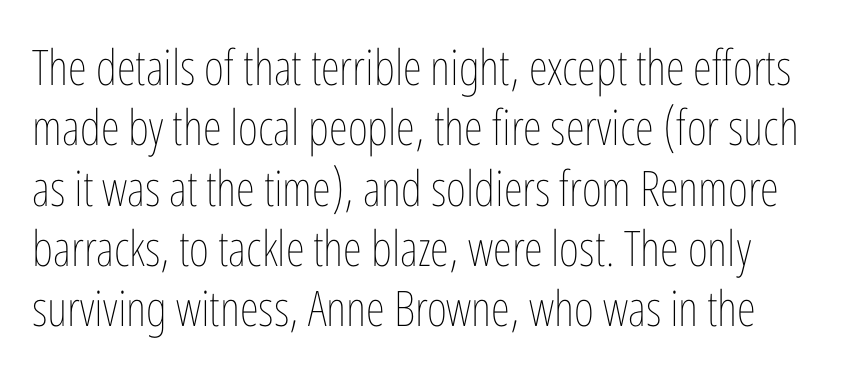
The image shows 49 px thin, condensed type, upright; set line spacing 1.23x, normal letter spacing, not underlined; low stroke contrast and a medium x-height.
